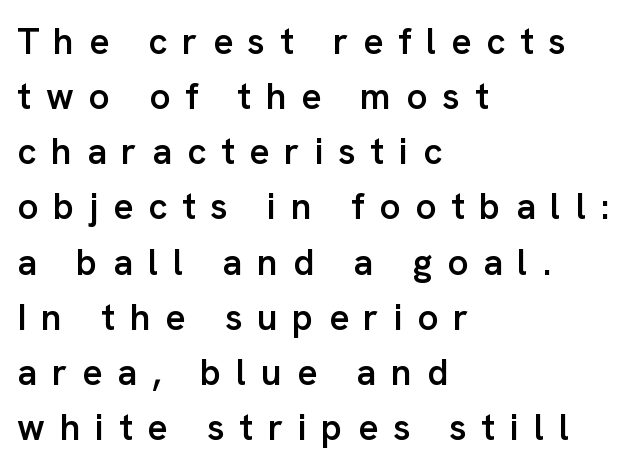
{"serif": "no", "italic": "no", "bold": "semi", "weight": "semibold", "width": "normal", "stroke_contrast": "low", "x_height": "medium", "monospaced": "no", "underline": "no", "align": "left", "line_spacing": "normal", "line_spacing_ratio": 1.49, "letter_spacing": "wide", "letter_spacing_em": 0.4, "glyph_px": 37}
